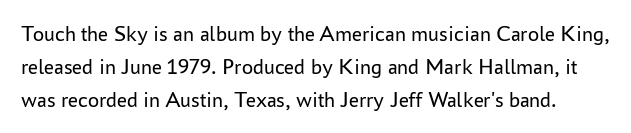
Q: Is the text bold? A: No.
Q: Is the text italic (slanted)? A: No, it is upright.
Q: Is the text underlined? A: No.
Q: Is the spacing between letters normal or unusually wide? A: Normal.
Q: Is the spacing between lines tight, normal or loose? A: Normal.
